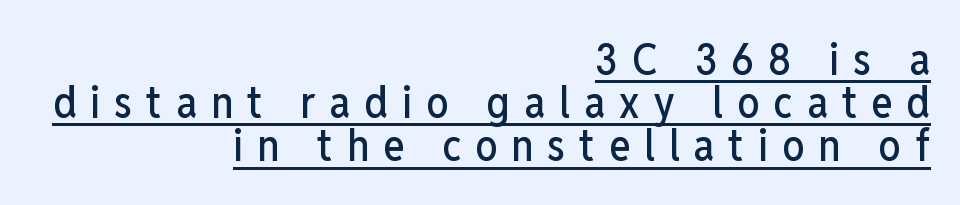
The image shows 44 px condensed sans-serif type, upright; set right-aligned, tight line spacing (0.98x), unusually wide letter spacing (+0.32 em), underlined; low stroke contrast and a medium x-height.
